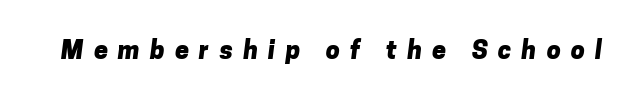
The specimen omits any rule beneath the text block's lines. Typographic density is high because the face is bold. The letters are spread apart with noticeably loose tracking.
